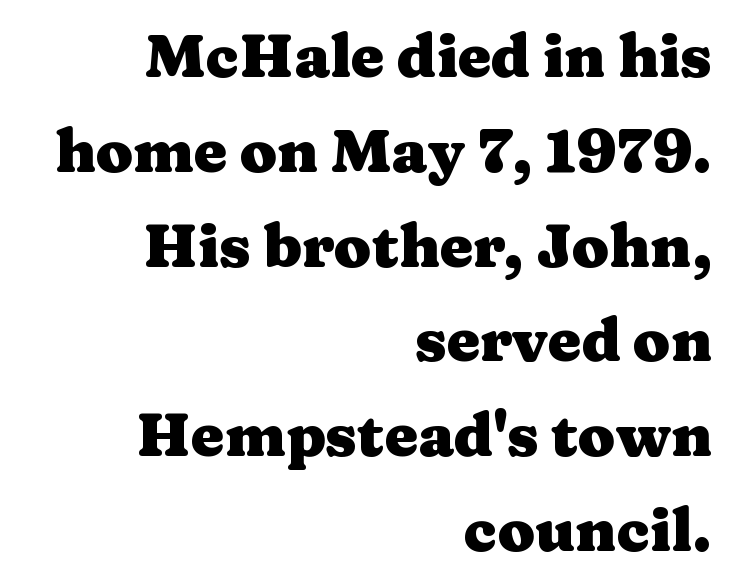
Underline: absent. Leading matches the norm, producing a regular column. How are the letters spaced? Ordinarily, with no added tracking. Spacing verdict: proportional, widths tailored to each character. Each glyph is drawn with heavy, bold strokes. You can tell it's not italic because the verticals are truly vertical.
